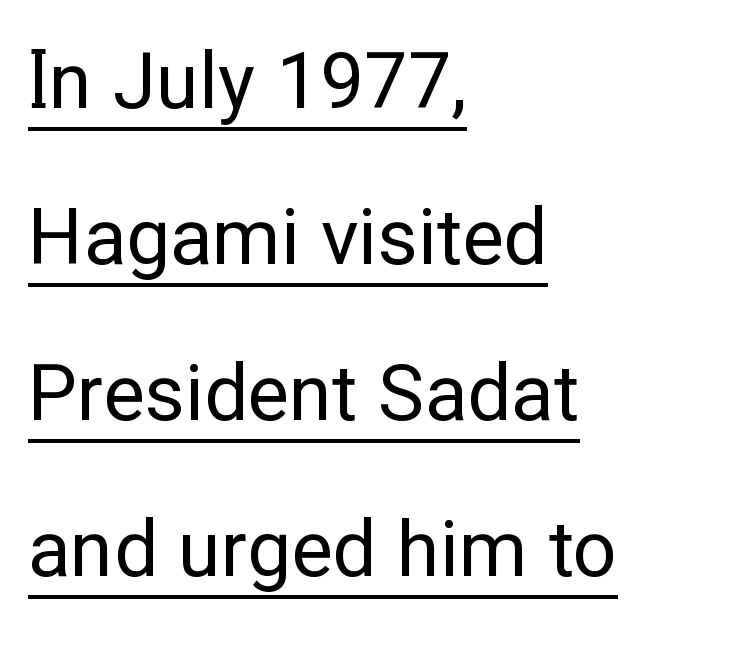
{"serif": "no", "italic": "no", "bold": "no", "weight": "regular", "width": "normal", "stroke_contrast": "low", "x_height": "medium", "monospaced": "no", "underline": "yes", "align": "left", "line_spacing": "loose", "line_spacing_ratio": 2.0, "letter_spacing": "normal", "letter_spacing_em": 0.0, "glyph_px": 78}
